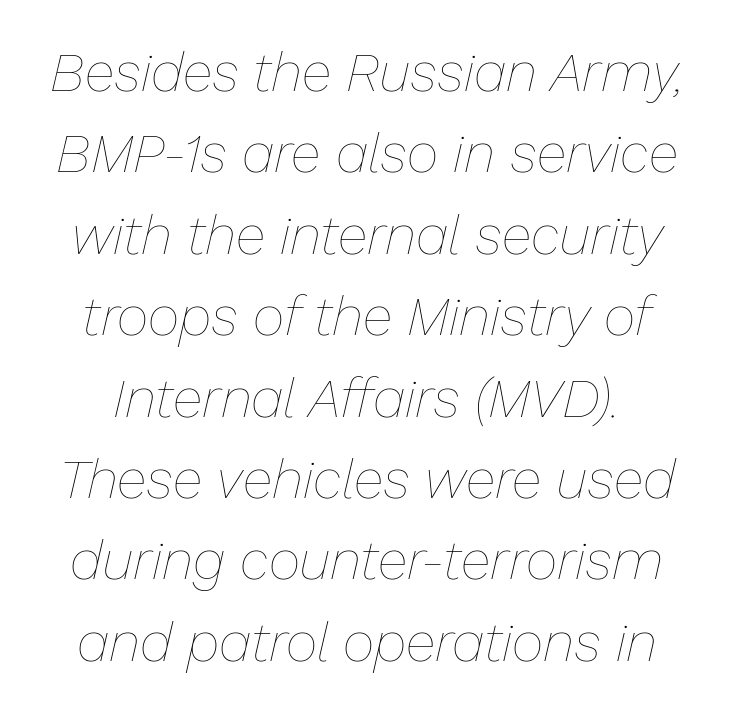
Q: Is the text bold? A: No.
Q: Is the text italic (slanted)? A: Yes, it leans right by about 13 degrees.
Q: Is the text underlined? A: No.
Q: Is the spacing between letters normal or unusually wide? A: Normal.
Q: Is the spacing between lines tight, normal or loose? A: Normal.
Q: Width (condensed, normal, or wide)? A: Normal.
Q: Stroke contrast? A: Low.
Q: x-height? A: Medium.
Q: Monospaced? A: No.
